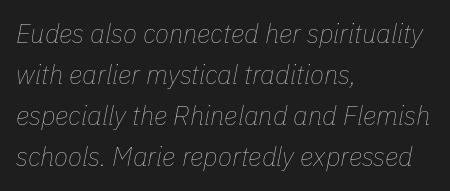
The ragged edge is on the right, which tells us the setting is flush left. Is the stroke heavy? The answer is a plain regular-or-lighter. An italicized treatment has been applied to the whole sample. Any mark beneath the type? The region is blank. Between one letter and the next there's only the usual sliver of space. Is there much room between lines? A standard amount, neither cramped nor airy.
